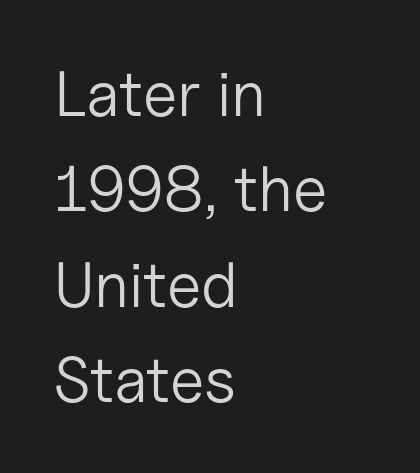
The image shows 64 px light sans-serif type, upright; set left-aligned, normal line spacing (1.49x), normal letter spacing, not underlined; low stroke contrast and a medium x-height.
